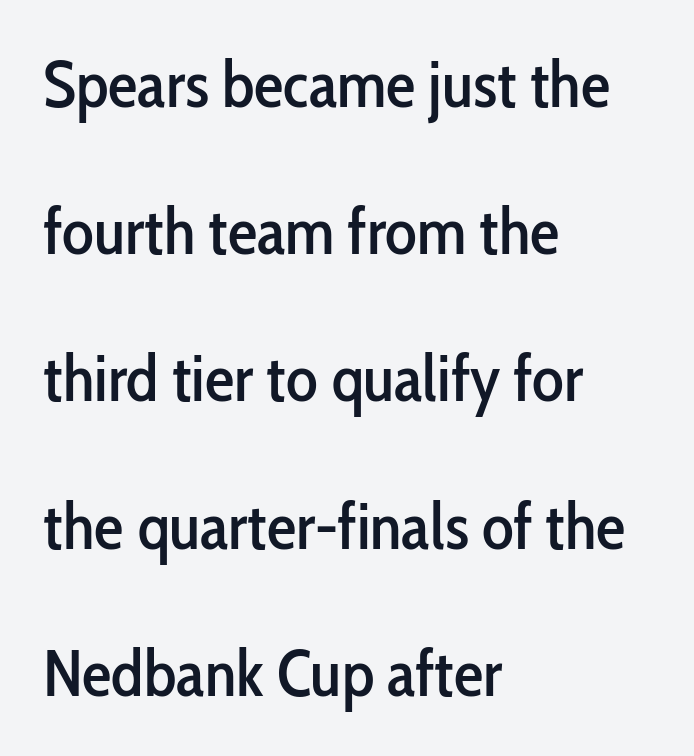
{"serif": "no", "italic": "no", "width": "condensed", "stroke_contrast": "low", "x_height": "medium", "monospaced": "no", "underline": "no", "align": "left", "line_spacing": "loose", "line_spacing_ratio": 2.23, "letter_spacing": "normal", "letter_spacing_em": 0.0, "glyph_px": 66}
